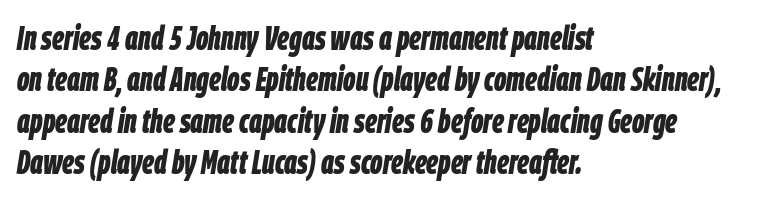
{"italic": "yes", "lean": "right", "slant_degrees": 9, "bold": "yes", "weight": "bold", "width": "condensed", "stroke_contrast": "low", "x_height": "large", "monospaced": "no", "underline": "no", "align": "left", "line_spacing_ratio": 1.22, "letter_spacing": "normal", "letter_spacing_em": 0.0, "glyph_px": 34}
